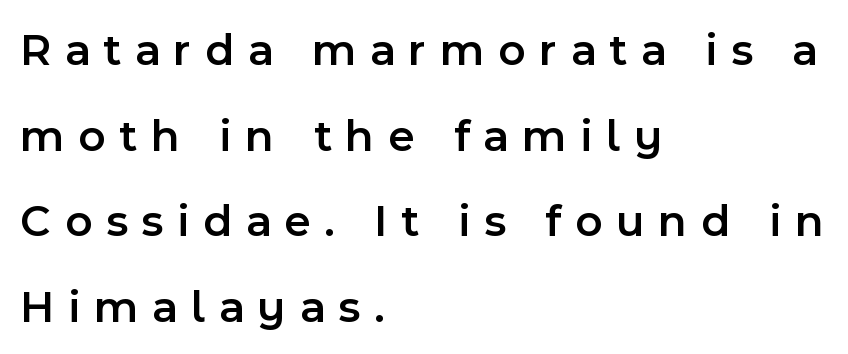
The image shows 46 px semibold sans-serif type, upright; set left-aligned, line spacing 1.86x, unusually wide letter spacing (+0.3 em), not underlined; a medium x-height.
